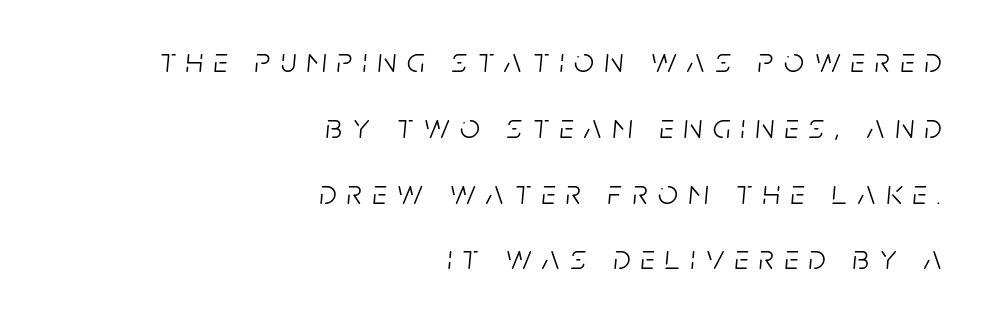
The image shows 35 px light, condensed type, italic (leaning right); set right-aligned, line spacing 1.88x, unusually wide letter spacing (+0.3 em), not underlined; low stroke contrast and a large x-height.
